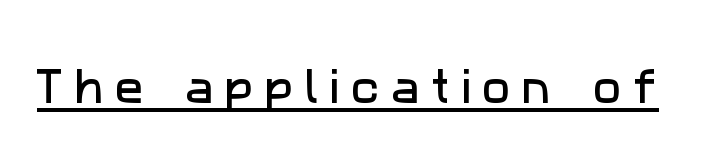
{"serif": "no", "width": "normal", "stroke_contrast": "low", "x_height": "medium", "monospaced": "no", "underline": "yes", "letter_spacing": "wide", "letter_spacing_em": 0.3, "glyph_px": 38}
